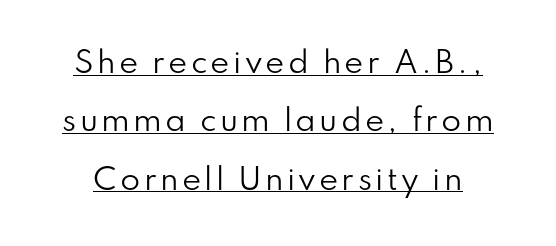
The image shows 29 px regular-weight sans-serif type, upright; set loose line spacing (2.01x), underlined; low stroke contrast and a small x-height.
